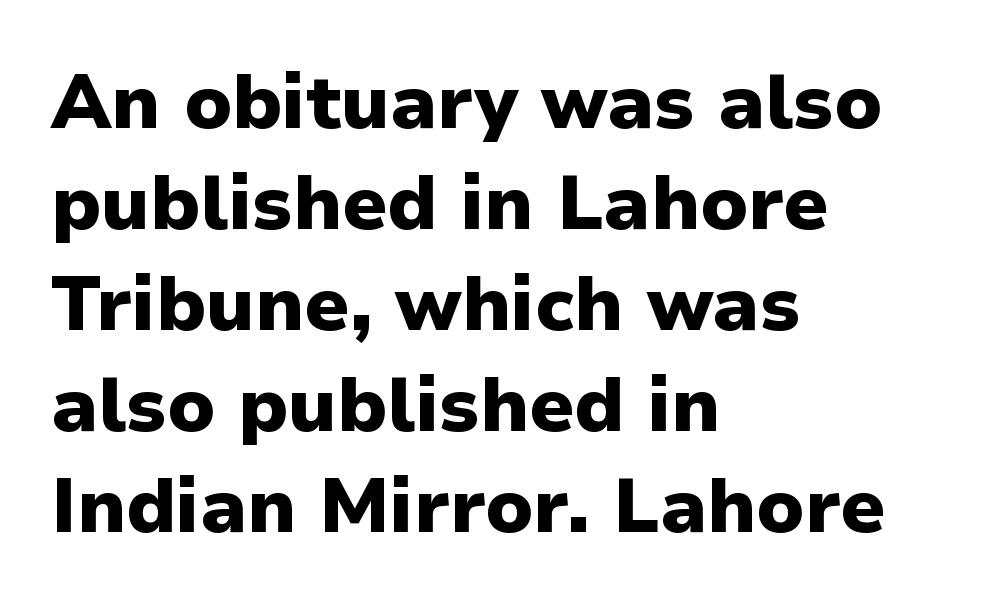
{"serif": "no", "italic": "no", "bold": "yes", "weight": "heavy", "width": "normal", "stroke_contrast": "low", "x_height": "medium", "monospaced": "no", "underline": "no", "align": "left", "line_spacing": "normal", "line_spacing_ratio": 1.33, "letter_spacing": "normal", "letter_spacing_em": 0.0, "glyph_px": 76}
